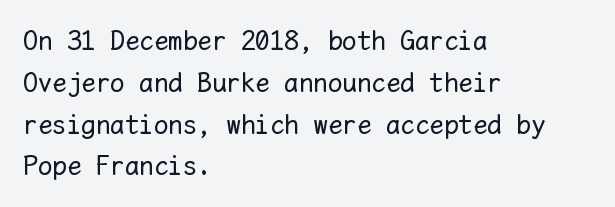
The letters stand upright; this is a roman face. Unbolded letterforms with no extra heft. Casual observation: everything's shoved over to the left. Monospaced: the letters line up in strict vertical columns.
